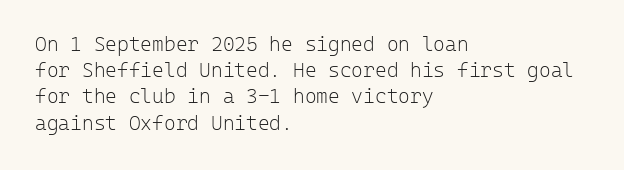
No chunkiness to these letters — they're not bold. Alignment: flush left. Do the letters lean? They stand straight. Horizontal bands of white between lines are of average thickness. Has an underline been added? It has not. Is the letter spacing exaggerated? No — it looks like the ordinary default.
